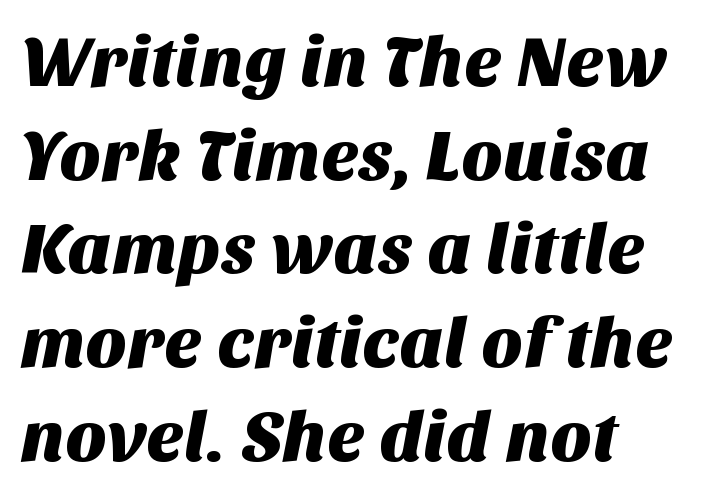
Spacing verdict: proportional, widths tailored to each character. The rag falls on the right side of this text block. If you measured baseline to baseline, you'd find a middling distance. The font family rendered here belongs to the sans-serif group. A clean baseline with only descenders dipping below it.
